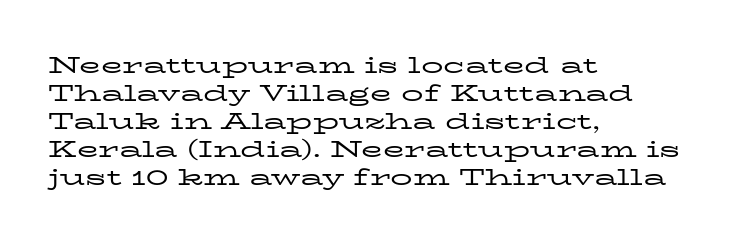
The image shows 22 px text type, upright; set left-aligned, normal line spacing (1.27x), normal letter spacing, not underlined.
